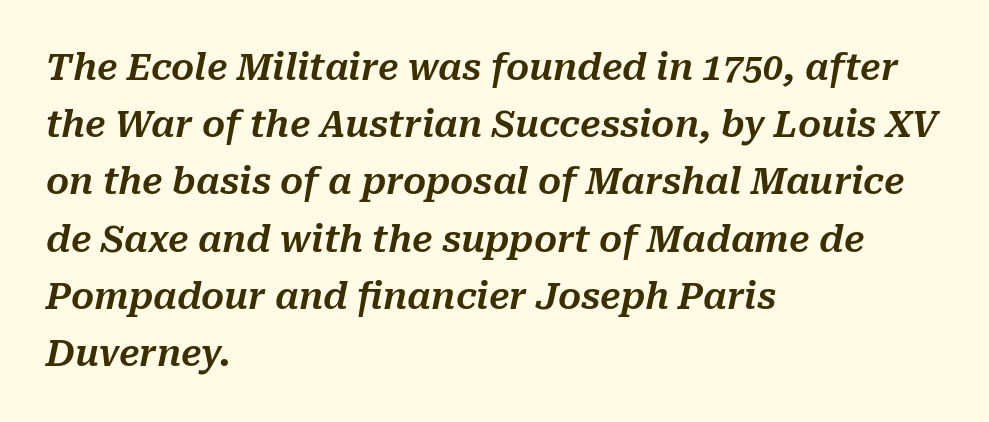
The image shows 36 px text type, italic (leaning right); set left-aligned, normal line spacing (1.59x), normal letter spacing, not underlined; medium stroke contrast and a medium x-height.
